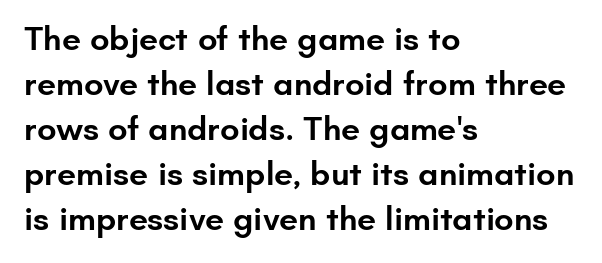
Just letters on the line, the space beneath them empty. Upright lettering throughout. These words are printed semibold, heavier than regular yet not bold. Is this a sans? Yes — the strokes have no serifs.
